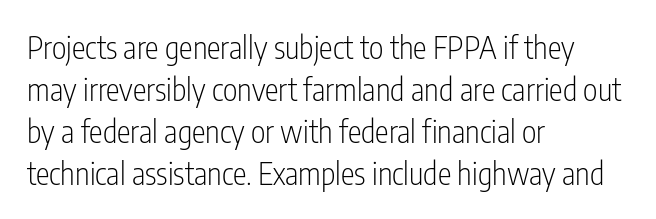
The zone under the glyphs is completely vacant. No letter is thick-stroked: the sample isn't bold. Vertical strokes here are truly vertical. You could not count columns in this text — the font is proportionally spaced. The compositor pushed each line to the left boundary.
